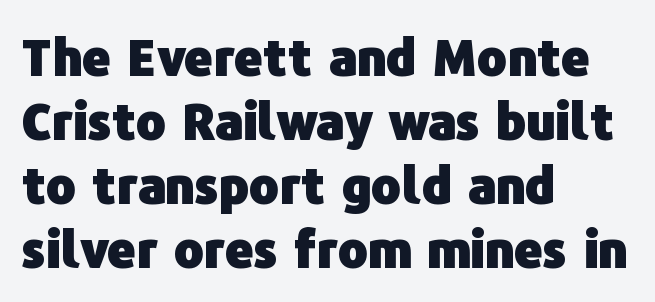
The image shows 50 px heavy sans-serif type, upright; set left-aligned, normal line spacing (1.28x), normal letter spacing, not underlined; low stroke contrast and a medium x-height.
